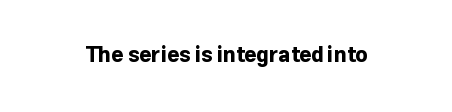
The image shows 21 px bold type, upright; set centered, normal letter spacing, not underlined.
